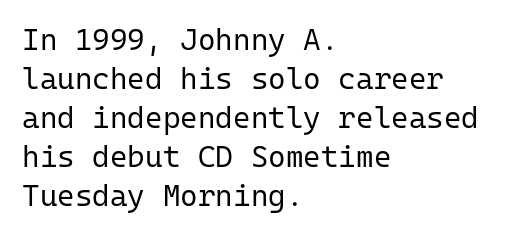
{"serif": "no", "italic": "no", "bold": "no", "weight": "regular", "width": "normal", "stroke_contrast": "low", "x_height": "medium", "monospaced": "yes", "underline": "no", "align": "left", "line_spacing": "normal", "line_spacing_ratio": 1.3, "letter_spacing": "normal", "letter_spacing_em": 0.0, "glyph_px": 30}
